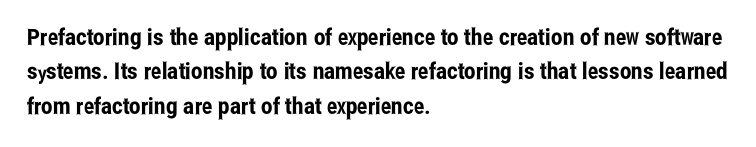
If you drew a ruler down the left edge, every line would touch it. Any mark beneath the type? The region is blank. Vertical spacing — default. It's the straight-up-and-down kind of type.
